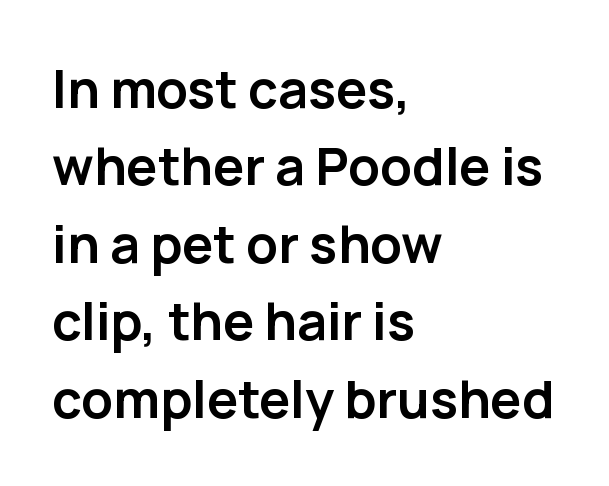
Note: no serifs on the glyphs. Think of a printed novel: that variable character pitch is what you see here. Pretty heavy lettering here — definitely bold. Underline: absent.
